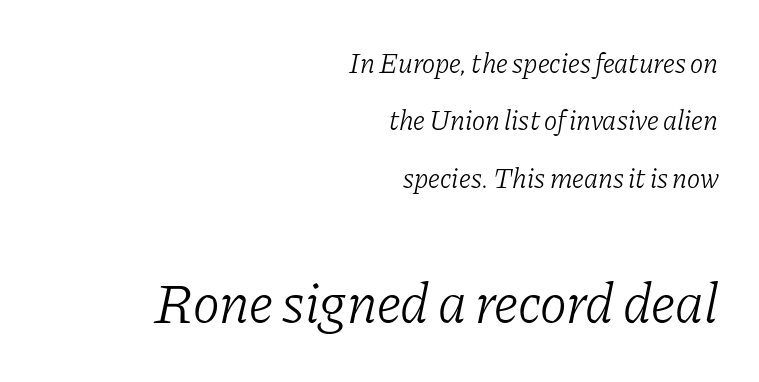
Q: Is the text bold? A: No.
Q: Is the text italic (slanted)? A: Yes, it leans right by about 11 degrees.
Q: Is the typeface a serif or a sans-serif typeface? A: Serif.
Q: Is the text underlined? A: No.
Q: How is the paragraph aligned? A: Right-aligned.
Q: Is the spacing between letters normal or unusually wide? A: Normal.
Q: Is the spacing between lines tight, normal or loose? A: Loose.
Q: Which block of text is set in a larger size, the first (top) or the second (bottom)? A: The second (bottom) one.
Q: Width (condensed, normal, or wide)? A: Normal.
Q: Stroke contrast? A: Low.
Q: x-height? A: Medium.
Q: Monospaced? A: No.
